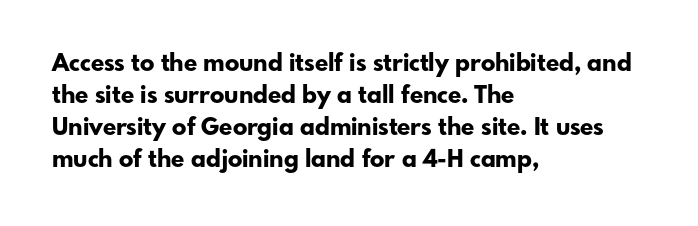
The image shows 24 px bold type, upright; set left-aligned, normal line spacing (1.34x), normal letter spacing, not underlined.
